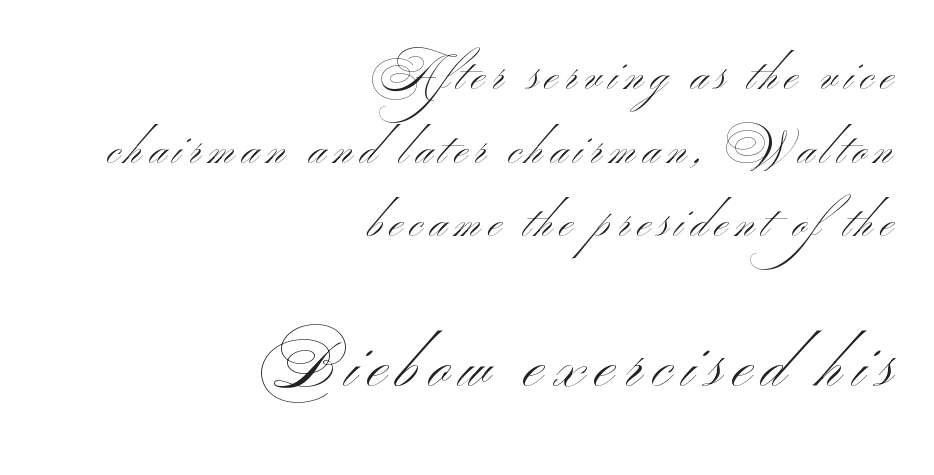
Q: Is the text bold? A: No.
Q: Is the text italic (slanted)? A: Yes.
Q: Is the typeface a serif or a sans-serif typeface? A: Sans-serif.
Q: Is the text underlined? A: No.
Q: How is the paragraph aligned? A: Right-aligned.
Q: Which block of text is set in a larger size, the first (top) or the second (bottom)? A: The second (bottom) one.
Q: Width (condensed, normal, or wide)? A: Wide.
Q: Stroke contrast? A: Medium.
Q: x-height? A: Small.
Q: Monospaced? A: No.
